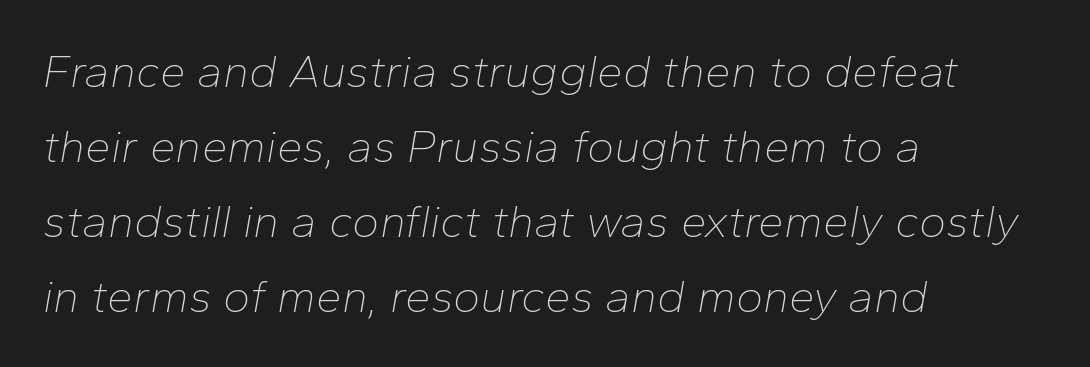
{"italic": "yes", "lean": "right", "slant_degrees": 10, "bold": "no", "weight": "thin", "width": "normal", "stroke_contrast": "low", "x_height": "medium", "monospaced": "no", "underline": "no", "align": "left", "line_spacing": "normal", "line_spacing_ratio": 1.63, "letter_spacing": "normal", "letter_spacing_em": 0.0, "glyph_px": 46}
